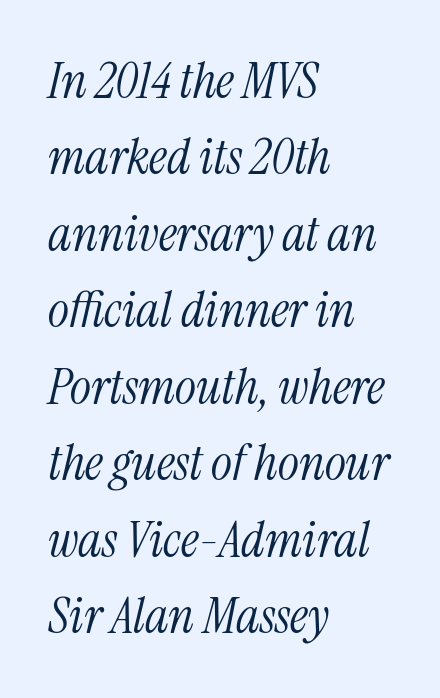
Q: Is the text bold? A: No.
Q: Is the text italic (slanted)? A: Yes, it leans right by about 13 degrees.
Q: Is the typeface a serif or a sans-serif typeface? A: Serif.
Q: Is the text underlined? A: No.
Q: How is the paragraph aligned? A: Left-aligned.
Q: Is the spacing between letters normal or unusually wide? A: Normal.
Q: Is the spacing between lines tight, normal or loose? A: Normal.
Q: Width (condensed, normal, or wide)? A: Condensed.
Q: Stroke contrast? A: Medium.
Q: x-height? A: Medium.
Q: Monospaced? A: No.
